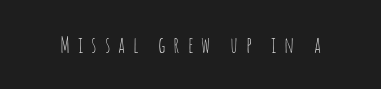
Q: Is the text bold? A: No.
Q: Is the text italic (slanted)? A: No, it is upright.
Q: Is the text underlined? A: No.
Q: Is the spacing between letters normal or unusually wide? A: Unusually wide.
